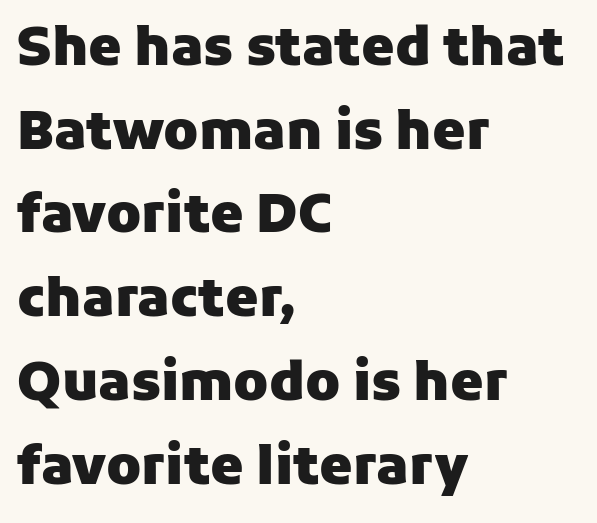
Q: Is the text bold? A: Yes.
Q: Is the text italic (slanted)? A: No, it is upright.
Q: Is the typeface a serif or a sans-serif typeface? A: Sans-serif.
Q: Is the text underlined? A: No.
Q: How is the paragraph aligned? A: Left-aligned.
Q: Is the spacing between letters normal or unusually wide? A: Normal.
Q: Is the spacing between lines tight, normal or loose? A: Normal.
Q: Width (condensed, normal, or wide)? A: Normal.
Q: Stroke contrast? A: Low.
Q: x-height? A: Medium.
Q: Monospaced? A: No.
